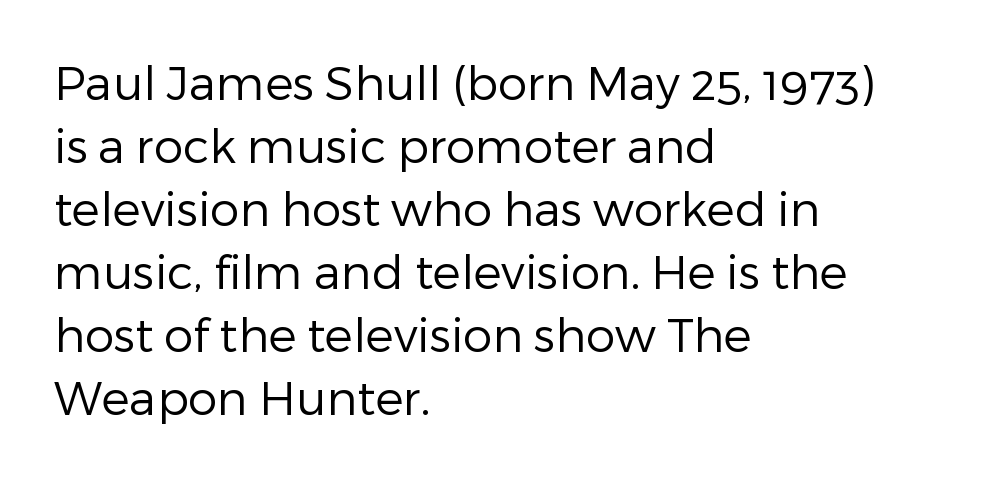
The typeface has the unassuming heft of standard copy or less. Horizontal bands of white between lines are of average thickness. This sample uses plain, unmodified letter spacing. Every row of glyphs begins at an identical x-position on the left.
